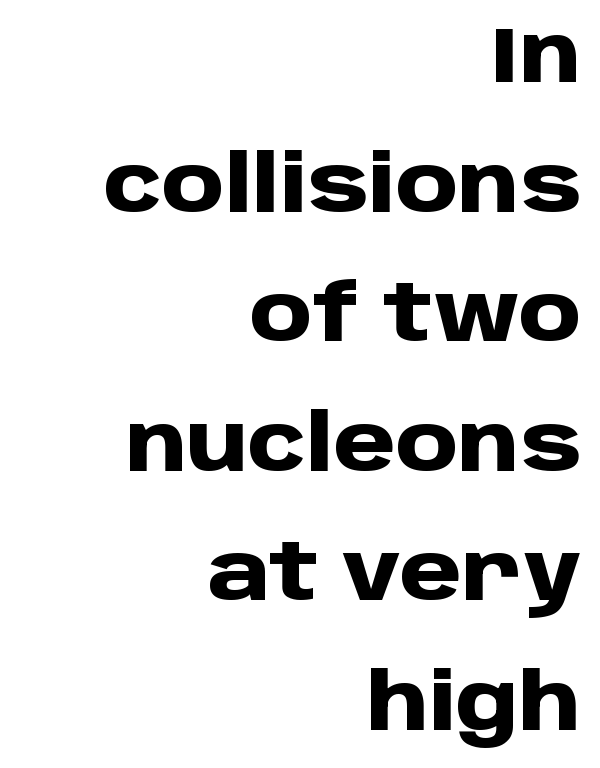
{"serif": "no", "italic": "no", "bold": "yes", "weight": "heavy", "width": "normal", "stroke_contrast": "low", "x_height": "large", "monospaced": "no", "underline": "no", "align": "right", "line_spacing": "normal", "line_spacing_ratio": 1.64, "letter_spacing": "normal", "letter_spacing_em": 0.0, "glyph_px": 79}
